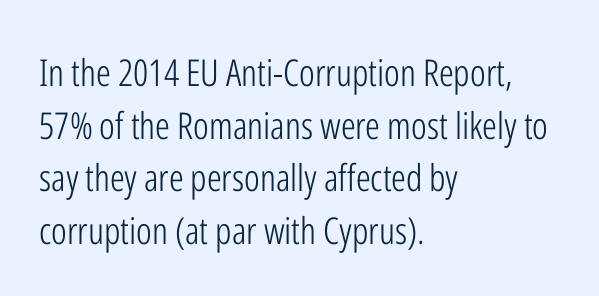
Each line starts at the same left margin while the right side varies. The words here are not underlined. When letters stand straight like this, we call the style roman or upright. You can tell from the bare stems that sans-serif type was used. Bold? No — there's no thickening of the strokes. Default kerning and tracking; the words read as compact shapes.
